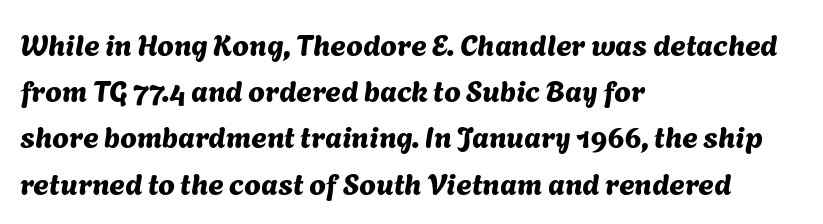
The image shows 30 px sans-serif type; set left-aligned, normal line spacing (1.54x), normal letter spacing, not underlined; medium stroke contrast and a medium x-height.
